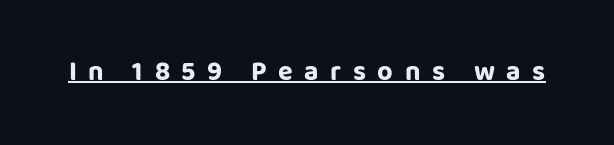
The image shows 27 px bold type, upright; set unusually wide letter spacing (+0.43 em), underlined.
